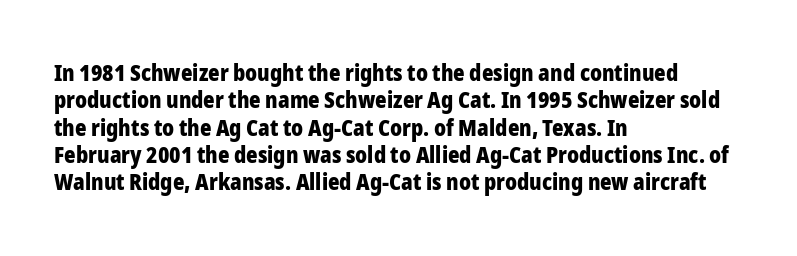
Chunky letters — that's bold for sure. Caption: standard tracking, unaltered. Descenders are the only things crossing below the line. Typeset ragged right — the left edge is the straight one. The letters stand upright; this is a roman face.
